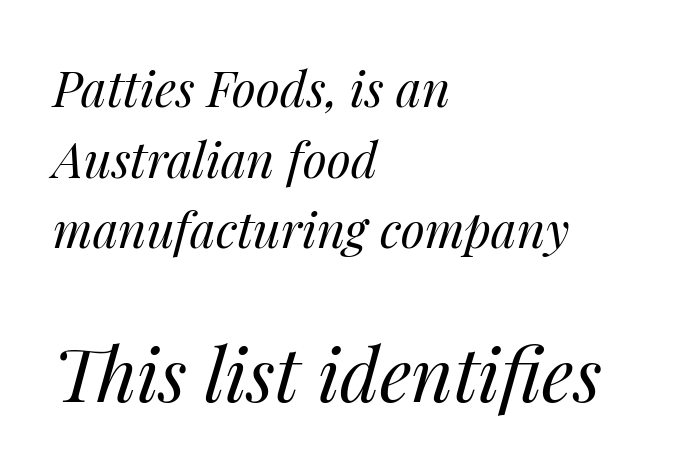
Q: Is the text bold? A: No.
Q: Is the text italic (slanted)? A: Yes, it leans right by about 14 degrees.
Q: Is the text underlined? A: No.
Q: How is the paragraph aligned? A: Left-aligned.
Q: Is the spacing between letters normal or unusually wide? A: Normal.
Q: Is the spacing between lines tight, normal or loose? A: Normal.
Q: Which block of text is set in a larger size, the first (top) or the second (bottom)? A: The second (bottom) one.
Q: Width (condensed, normal, or wide)? A: Normal.
Q: Stroke contrast? A: Medium.
Q: x-height? A: Medium.
Q: Monospaced? A: No.
